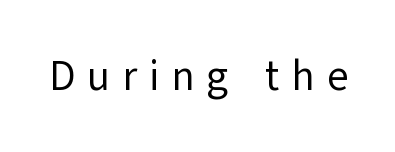
{"serif": "no", "italic": "no", "bold": "no", "weight": "regular", "width": "normal", "stroke_contrast": "low", "x_height": "medium", "monospaced": "no", "underline": "no", "letter_spacing": "wide", "letter_spacing_em": 0.28, "glyph_px": 42}
